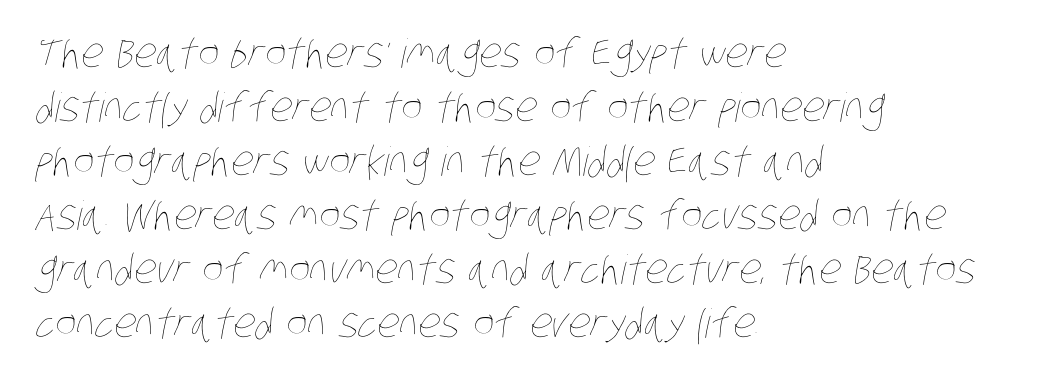
The letters look calm and open, with moderate or lighter stems. In terms of leading, this rendering sits right in the middle. The ragged edge is on the right, which tells us the setting is flush left. Spacing verdict: proportional, widths tailored to each character. Spacing between characters is what you'd get straight out of the box. No word sits above an underline.
